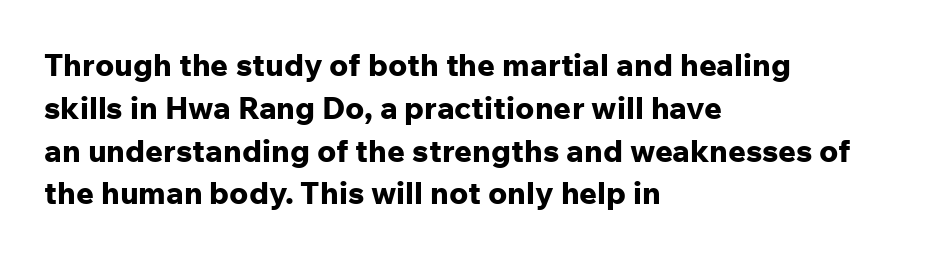
Here the designer chose a conventional face with non-uniform glyph widths. Normally led — the rows are evenly, conventionally spaced. These lines stack with their left ends in a neat column. The letters stand straight up with perfectly vertical stems. This sample uses plain, unmodified letter spacing. The glyphs are unaccompanied by any horizontal stroke below them.
